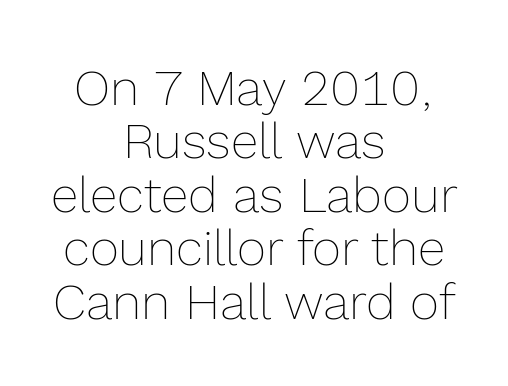
{"italic": "no", "bold": "no", "weight": "thin", "width": "normal", "x_height": "medium", "monospaced": "no", "underline": "no", "align": "center", "line_spacing": "tight", "line_spacing_ratio": 1.07, "letter_spacing": "normal", "letter_spacing_em": 0.0, "glyph_px": 50}
